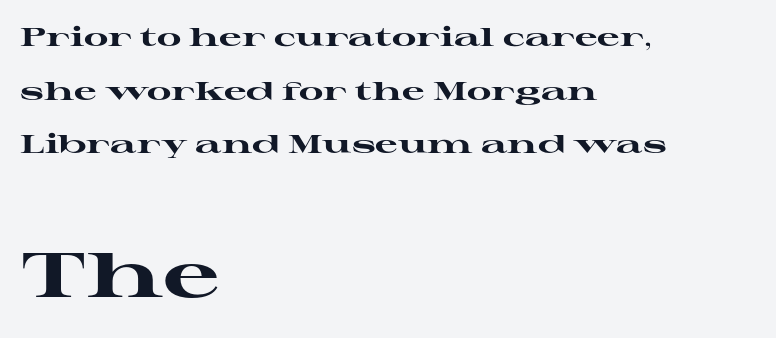
The image shows 63 px heavy, wide serif type, upright; set left-aligned, loose line spacing (2.15x), normal letter spacing, not underlined; the second (bottom) block is 2.52x larger; high stroke contrast and a medium x-height.
